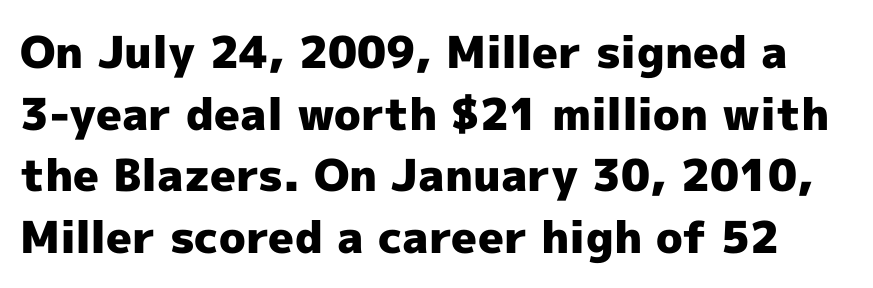
{"serif": "no", "italic": "no", "bold": "yes", "weight": "heavy", "width": "normal", "x_height": "medium", "monospaced": "no", "underline": "no", "line_spacing": "normal", "line_spacing_ratio": 1.4, "letter_spacing": "normal", "letter_spacing_em": 0.0, "glyph_px": 44}
